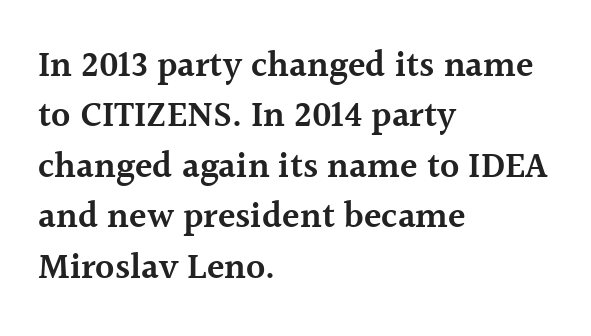
Old-style or modern, the face here clearly has serifs. Notice how the passage keeps a crisp vertical edge on the left only. Character widths vary here, with narrow letters taking less room than wide ones. Rendered with straight, roman letterforms. The line texture is even and compact thanks to regular tracking.
